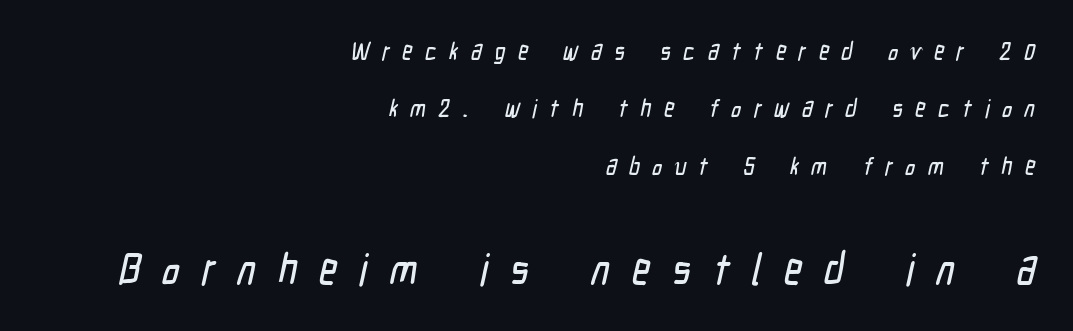
The paragraph has a hard right edge and a soft left edge. The tracking jumps out immediately: characters are airy and widely separated. The space directly below the letters is spotless. The designer gave the closing block more size than the opening block. Students, observe: this is what heavily led, spacious text looks like.
